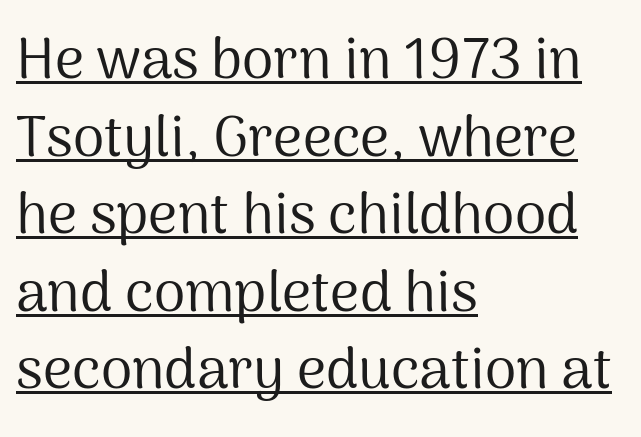
Q: Is the text bold? A: No.
Q: Is the text italic (slanted)? A: No, it is upright.
Q: Is the typeface a serif or a sans-serif typeface? A: Sans-serif.
Q: Is the text underlined? A: Yes.
Q: How is the paragraph aligned? A: Left-aligned.
Q: Is the spacing between letters normal or unusually wide? A: Normal.
Q: Is the spacing between lines tight, normal or loose? A: Normal.
Q: Width (condensed, normal, or wide)? A: Normal.
Q: Stroke contrast? A: Medium.
Q: x-height? A: Medium.
Q: Monospaced? A: No.
